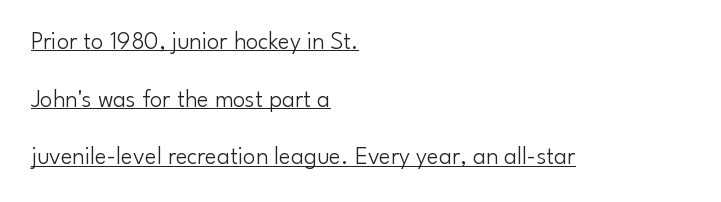
Whoever set this chose breathing room over compactness in the vertical rhythm. The text block is weighted toward the left margin, trailing off unevenly rightward. No italicization has been applied; the sample stays upright. Caption: standard tracking, unaltered.
